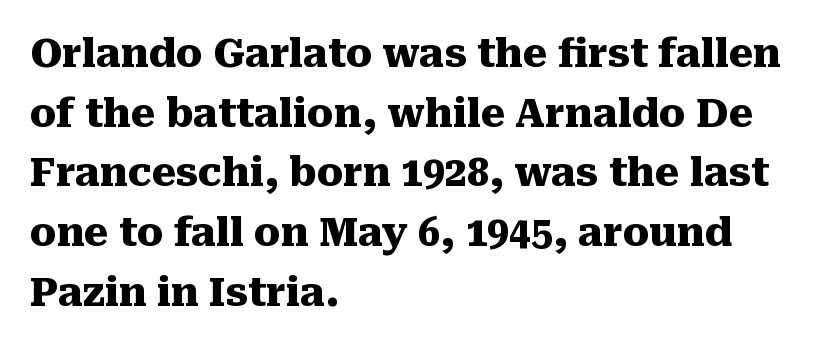
The image shows 39 px heavy serif type, upright; set left-aligned, normal line spacing (1.53x), normal letter spacing, not underlined; medium stroke contrast and a medium x-height.
